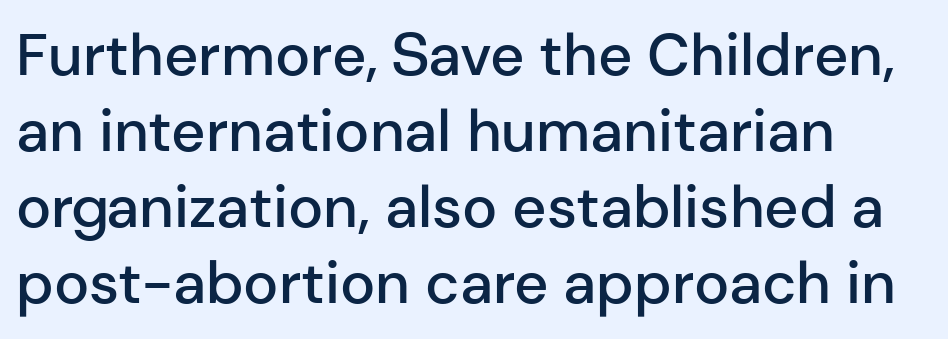
Q: Is the text bold? A: Semi-bold.
Q: Is the text italic (slanted)? A: No, it is upright.
Q: Is the typeface a serif or a sans-serif typeface? A: Sans-serif.
Q: Is the text underlined? A: No.
Q: How is the paragraph aligned? A: Left-aligned.
Q: Is the spacing between letters normal or unusually wide? A: Normal.
Q: Is the spacing between lines tight, normal or loose? A: Normal.
Q: Width (condensed, normal, or wide)? A: Normal.
Q: Stroke contrast? A: Low.
Q: x-height? A: Medium.
Q: Monospaced? A: No.
